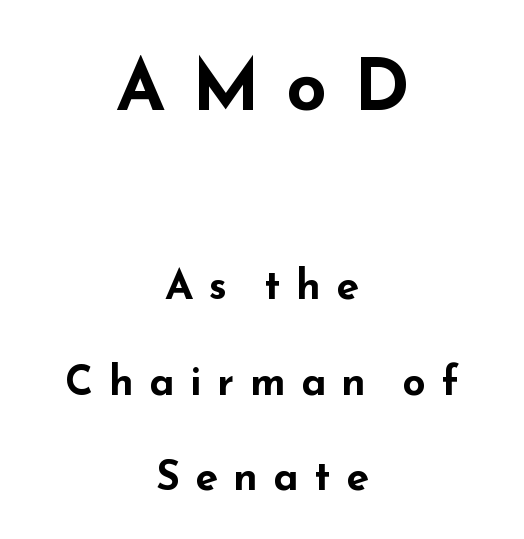
{"serif": "no", "italic": "no", "bold": "yes", "weight": "bold", "width": "wide", "stroke_contrast": "low", "x_height": "small", "monospaced": "no", "underline": "no", "align": "center", "line_spacing": "loose", "line_spacing_ratio": 2.33, "letter_spacing": "wide", "letter_spacing_em": 0.38, "larger_block": "first", "size_ratio": 1.73, "glyph_px": 71}
